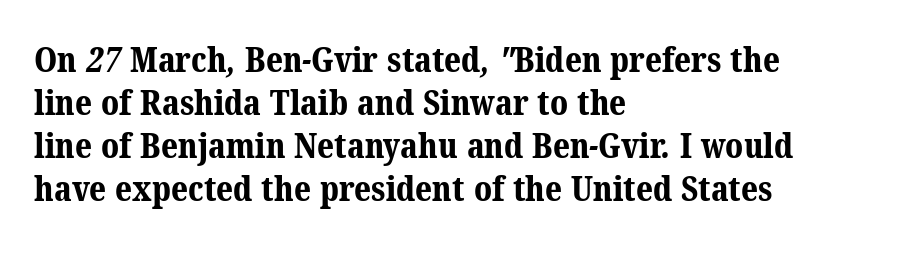
{"serif": "yes", "bold": "yes", "weight": "bold", "width": "normal", "stroke_contrast": "medium", "x_height": "medium", "monospaced": "no", "underline": "no", "align": "left", "line_spacing_ratio": 1.23, "letter_spacing": "normal", "letter_spacing_em": 0.0, "glyph_px": 35}
